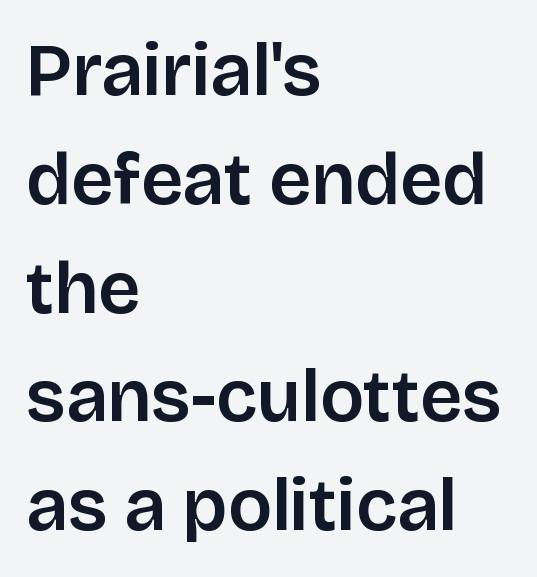
{"serif": "no", "italic": "no", "width": "normal", "stroke_contrast": "low", "x_height": "large", "monospaced": "no", "underline": "no", "align": "left", "line_spacing": "normal", "line_spacing_ratio": 1.47, "letter_spacing": "normal", "letter_spacing_em": 0.0, "glyph_px": 74}
